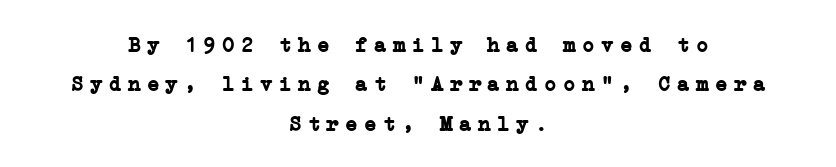
Q: Is the text bold? A: Yes.
Q: Is the text italic (slanted)? A: No, it is upright.
Q: Is the text underlined? A: No.
Q: How is the paragraph aligned? A: Centered.
Q: Is the spacing between letters normal or unusually wide? A: Unusually wide.
